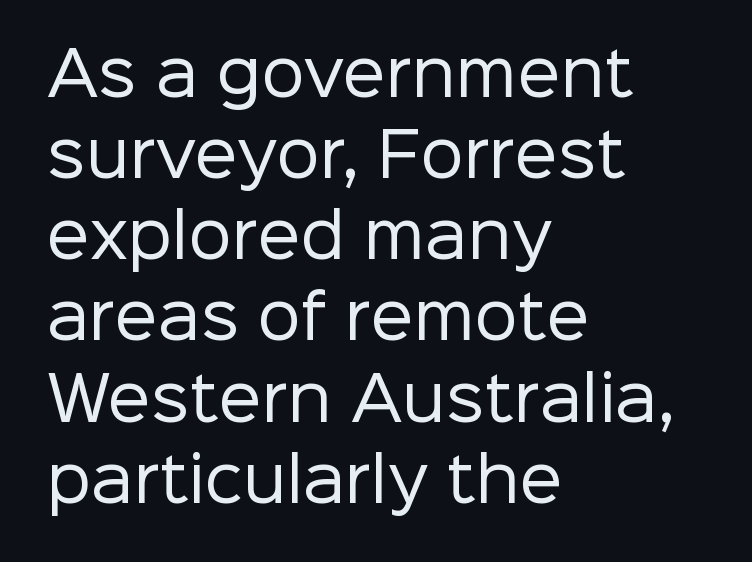
The line texture is even and compact thanks to regular tracking. The rendering uses a moderate line-height, typical for paragraphs. To sum up the face: it is a sans, with no serifs. You could not count columns in this text — the font is proportionally spaced.
